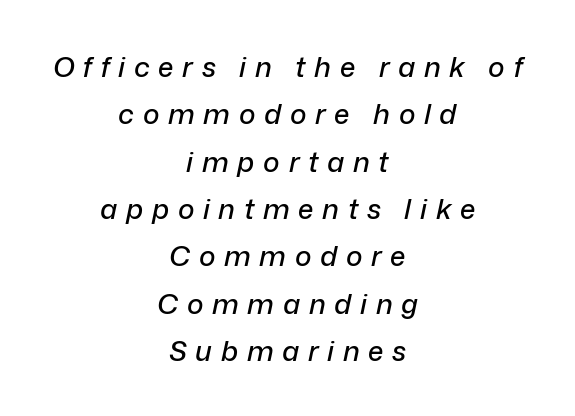
Q: Is the text italic (slanted)? A: Yes, it leans right by about 12 degrees.
Q: Is the text underlined? A: No.
Q: How is the paragraph aligned? A: Centered.
Q: Is the spacing between letters normal or unusually wide? A: Unusually wide.
Q: Is the spacing between lines tight, normal or loose? A: Normal.
Q: Width (condensed, normal, or wide)? A: Normal.
Q: Stroke contrast? A: Low.
Q: x-height? A: Medium.
Q: Monospaced? A: No.
